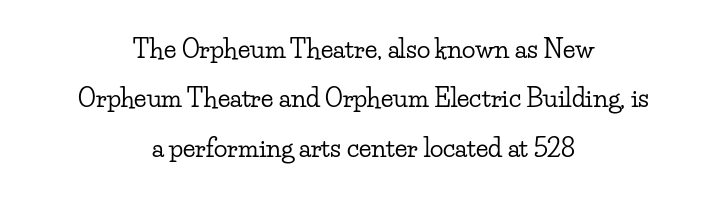
Q: Is the text italic (slanted)? A: No, it is upright.
Q: Is the text underlined? A: No.
Q: How is the paragraph aligned? A: Centered.
Q: Is the spacing between letters normal or unusually wide? A: Normal.
Q: Is the spacing between lines tight, normal or loose? A: Loose.
